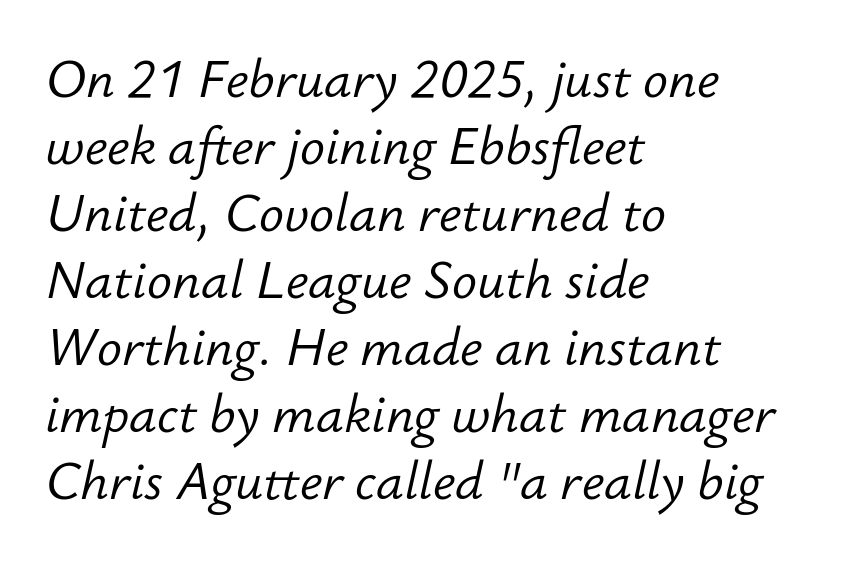
The image shows 52 px light type, italic (leaning right); set left-aligned, normal line spacing (1.29x), normal letter spacing, not underlined; low stroke contrast and a small x-height.
